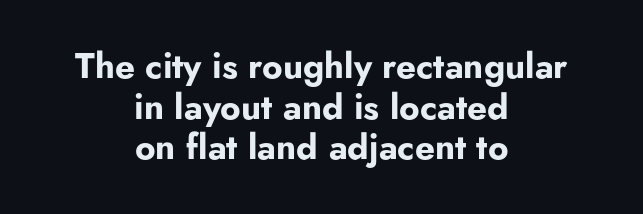
{"serif": "no", "italic": "no", "bold": "yes", "weight": "bold", "width": "normal", "stroke_contrast": "low", "x_height": "small", "monospaced": "no", "underline": "no", "align": "center", "line_spacing_ratio": 1.16, "letter_spacing": "normal", "letter_spacing_em": 0.0, "glyph_px": 35}
